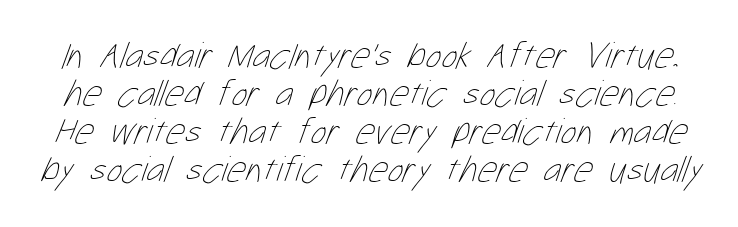
{"bold": "no", "weight": "thin", "width": "condensed", "stroke_contrast": "low", "x_height": "medium", "monospaced": "no", "underline": "no", "line_spacing": "tight", "line_spacing_ratio": 1.03, "letter_spacing": "normal", "letter_spacing_em": 0.0, "glyph_px": 37}
